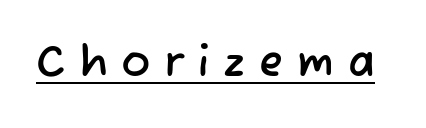
A typesetter would call this proportional, since set widths differ per character. Letter spacing: wide. This is sans-serif lettering, the kind often seen on screens and signage. Caption: lettering with a line underneath.
